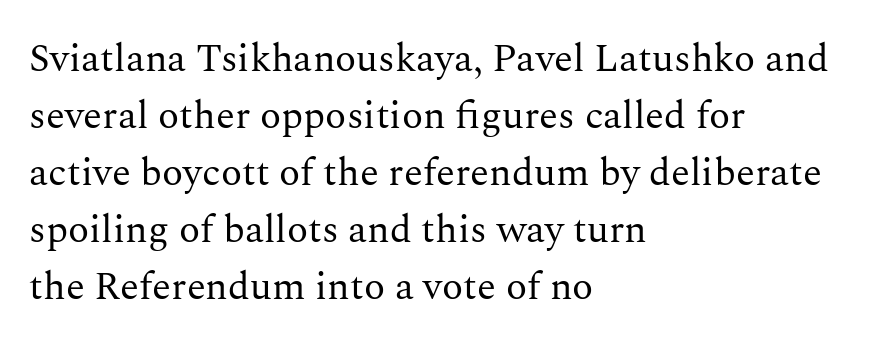
No letter is thick-stroked: the sample isn't bold. Underline: absent. The typography opts for an upright posture over an oblique one. Horizontal bands of white between lines are of average thickness.
